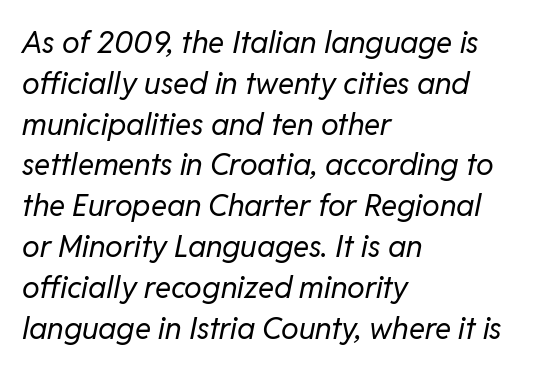
It's the slanting kind of type. The passage shown is typed in a proportional face where columns would drift. A classic flush-left, rag-right setting is used for this passage. This rendering features lettering with no underline.
